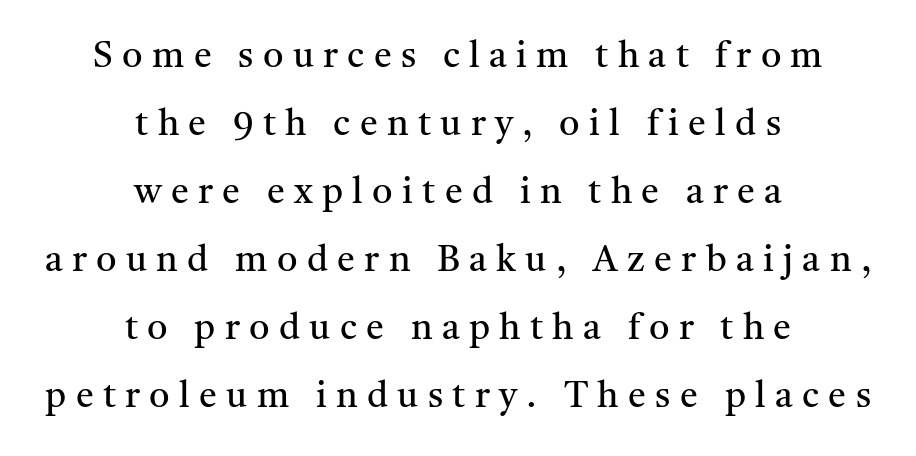
Layout note: lines centered. Unlike a clean sans, this face finishes its strokes with serifs. The passage shown is typed in a proportional face where columns would drift. Heft: none added — not bold.
